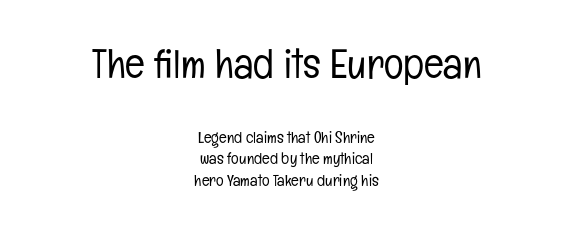
The typeface has the unassuming heft of standard copy or less. These lines are rendered in a variable-pitch font. The face used here is rendered with its standard letterfit. Quick note: underline off.
